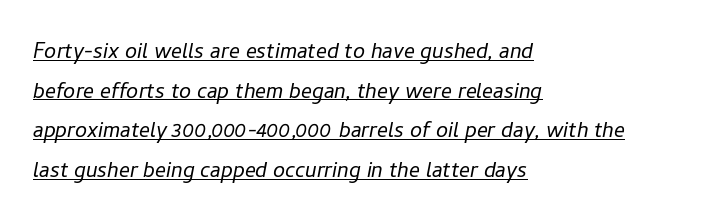
Weight: in the light-to-regular range. The words here are underlined. The horizontal fit of the characters is conventional and even. Does the lettering tilt? It does — this is italic.
